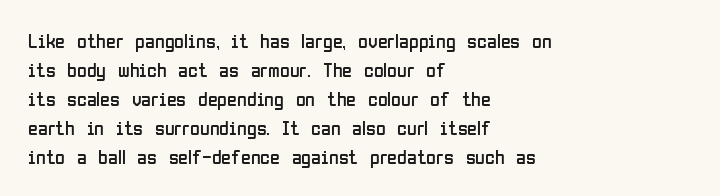
{"italic": "no", "bold": "no", "underline": "no", "align": "left", "line_spacing": "normal", "line_spacing_ratio": 1.45, "letter_spacing": "normal", "letter_spacing_em": 0.0, "glyph_px": 20}
